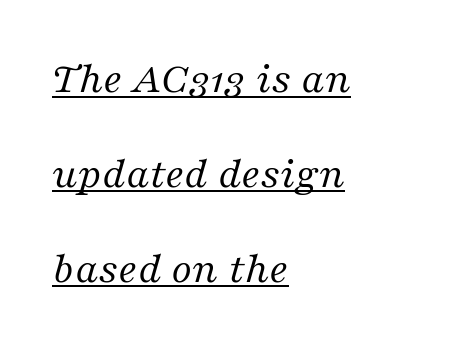
Q: Is the text bold? A: No.
Q: Is the text italic (slanted)? A: Yes, it leans right by about 16 degrees.
Q: Is the typeface a serif or a sans-serif typeface? A: Serif.
Q: Is the text underlined? A: Yes.
Q: How is the paragraph aligned? A: Left-aligned.
Q: Is the spacing between letters normal or unusually wide? A: Normal.
Q: Is the spacing between lines tight, normal or loose? A: Loose.
Q: Width (condensed, normal, or wide)? A: Normal.
Q: Stroke contrast? A: Medium.
Q: x-height? A: Medium.
Q: Monospaced? A: No.
